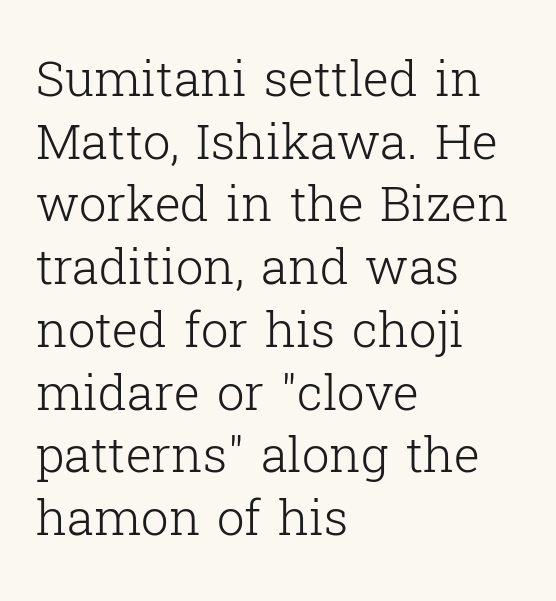
{"serif": "yes", "italic": "no", "bold": "no", "weight": "light", "width": "normal", "stroke_contrast": "low", "x_height": "medium", "monospaced": "no", "underline": "no", "align": "left", "line_spacing": "normal", "line_spacing_ratio": 1.28, "letter_spacing": "normal", "letter_spacing_em": 0.0, "glyph_px": 49}
